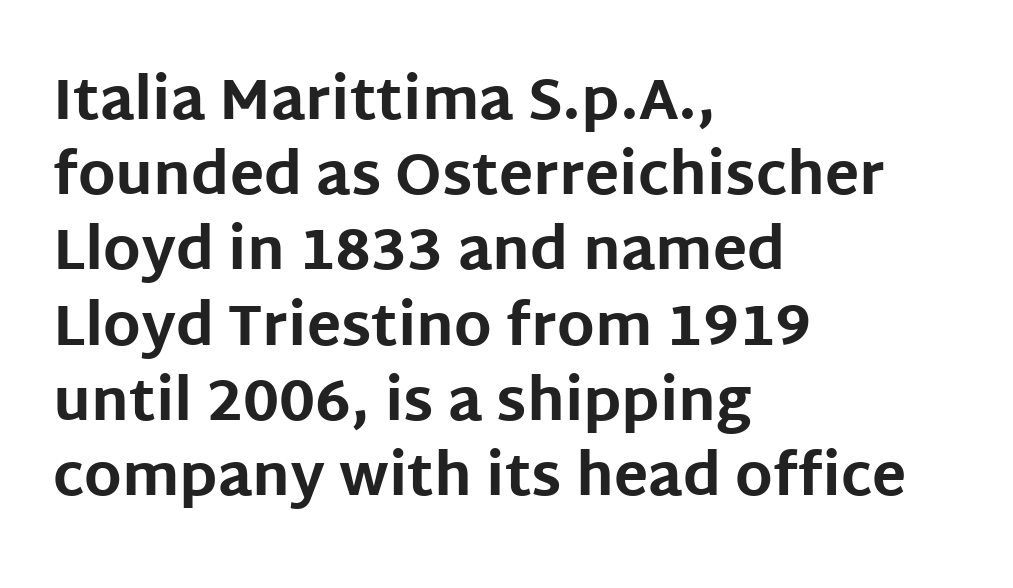
The letters advance in unequal steps, a hallmark of proportional type. Just letters on the line, the space beneath them empty. The line-height multiplier appears to be the usual default. All the whitespace from short lines collects on the right. You can tell it's not italic because the verticals are truly vertical. You could call the tracking neutral — neither tight nor loose.
